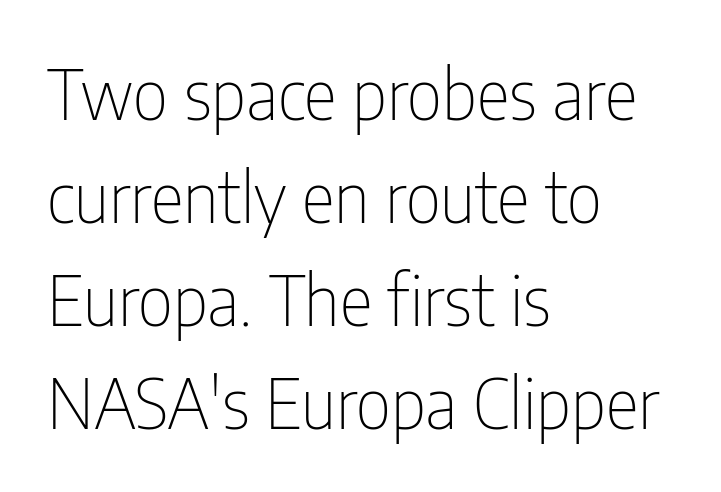
{"serif": "no", "italic": "no", "bold": "no", "weight": "thin", "width": "condensed", "stroke_contrast": "low", "x_height": "medium", "monospaced": "no", "underline": "no", "align": "left", "line_spacing": "normal", "line_spacing_ratio": 1.47, "letter_spacing": "normal", "letter_spacing_em": 0.0, "glyph_px": 70}
